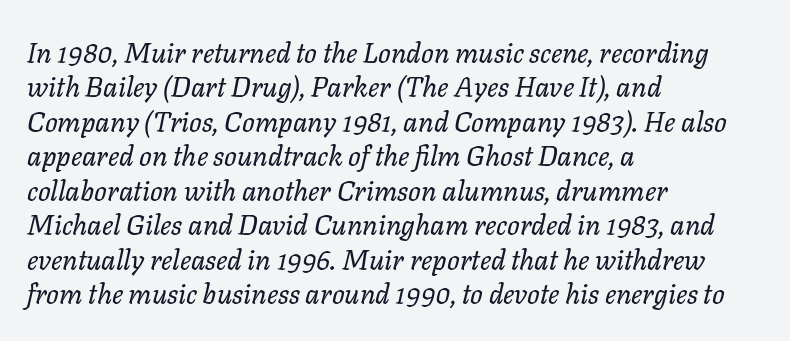
The image shows 28 px regular-weight type, italic (leaning right); set left-aligned, line spacing 1.23x, normal letter spacing, not underlined; low stroke contrast and a medium x-height.
